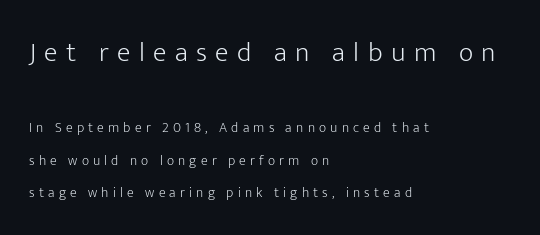
Q: Is the text bold? A: No.
Q: Is the text italic (slanted)? A: No, it is upright.
Q: Is the typeface a serif or a sans-serif typeface? A: Sans-serif.
Q: Is the text underlined? A: No.
Q: How is the paragraph aligned? A: Left-aligned.
Q: Is the spacing between letters normal or unusually wide? A: Unusually wide.
Q: Is the spacing between lines tight, normal or loose? A: Loose.
Q: Which block of text is set in a larger size, the first (top) or the second (bottom)? A: The first (top) one.
Q: Width (condensed, normal, or wide)? A: Normal.
Q: Stroke contrast? A: Low.
Q: x-height? A: Medium.
Q: Monospaced? A: No.
